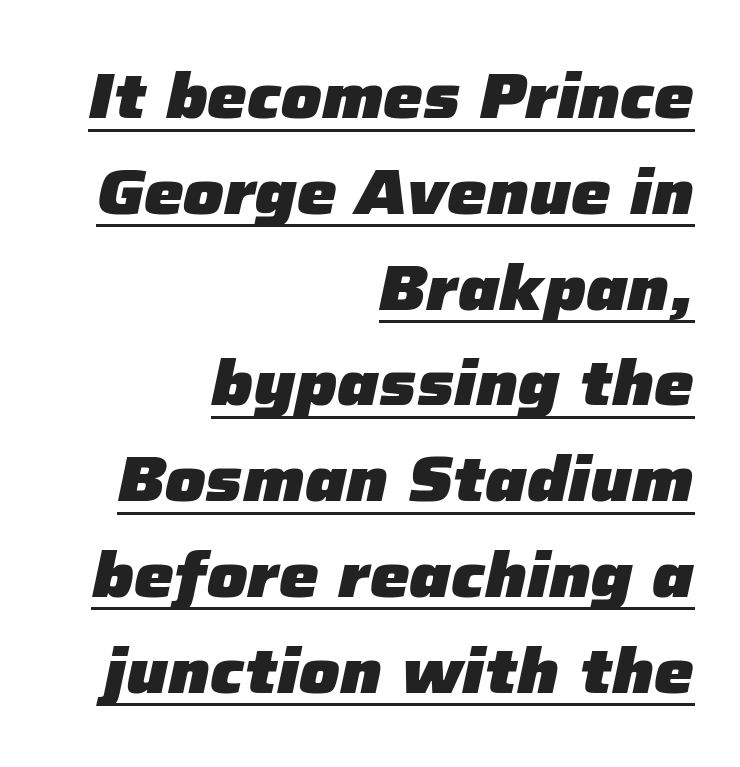
Q: Is the text bold? A: Yes.
Q: Is the text italic (slanted)? A: Yes, it leans right by about 12 degrees.
Q: Is the text underlined? A: Yes.
Q: How is the paragraph aligned? A: Right-aligned.
Q: Is the spacing between letters normal or unusually wide? A: Normal.
Q: Is the spacing between lines tight, normal or loose? A: Normal.
Q: Width (condensed, normal, or wide)? A: Normal.
Q: Stroke contrast? A: Low.
Q: x-height? A: Medium.
Q: Monospaced? A: No.
